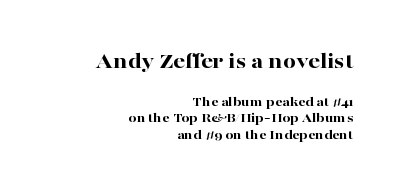
Of the two passages, the one on top uses the larger point size. The area under the type is left untouched. The passage is arranged like a letterhead date or caption credit — flush right. What weight is shown? A full bold with thick strokes. This is the regular roman posture of the typeface.
